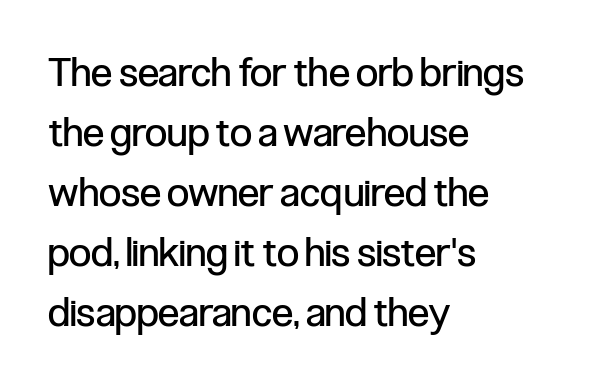
The designer went with a sans here, leaving each stem footless. Posture: upright roman. Stem width sits at or under what a default text font uses. The zone under the glyphs is completely vacant. Is the block centered? No — it sits flush against the left margin. Observe the ordinary spacing: letters are neighbours, not strangers.
